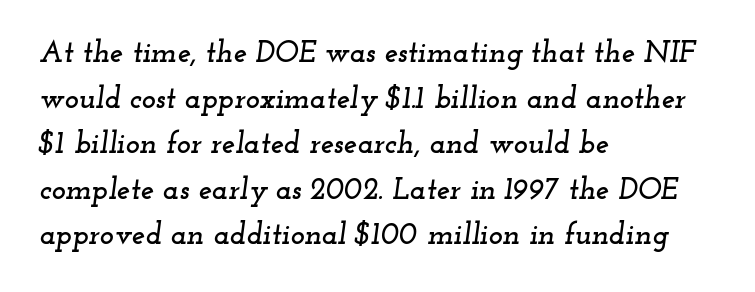
{"serif": "yes", "italic": "yes", "lean": "right", "slant_degrees": 12, "width": "wide", "stroke_contrast": "low", "x_height": "small", "monospaced": "no", "underline": "no", "align": "left", "line_spacing": "normal", "line_spacing_ratio": 1.52, "letter_spacing": "normal", "letter_spacing_em": 0.0, "glyph_px": 30}
